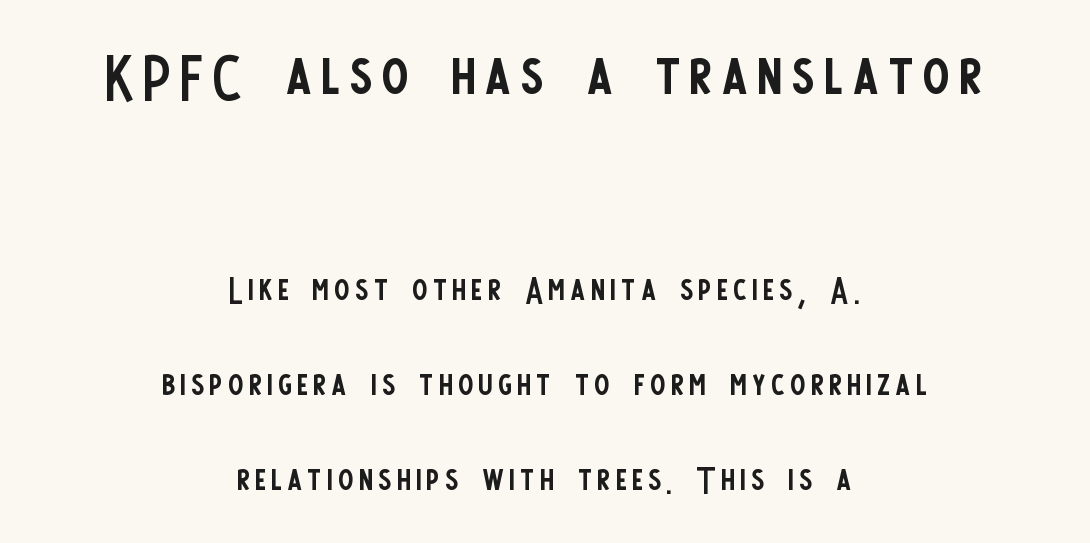
Q: Is the text bold? A: No.
Q: Is the text italic (slanted)? A: No, it is upright.
Q: Is the typeface a serif or a sans-serif typeface? A: Sans-serif.
Q: Is the text underlined? A: No.
Q: How is the paragraph aligned? A: Centered.
Q: Is the spacing between lines tight, normal or loose? A: Loose.
Q: Which block of text is set in a larger size, the first (top) or the second (bottom)? A: The first (top) one.
Q: Width (condensed, normal, or wide)? A: Condensed.
Q: Stroke contrast? A: Low.
Q: x-height? A: Large.
Q: Monospaced? A: No.
